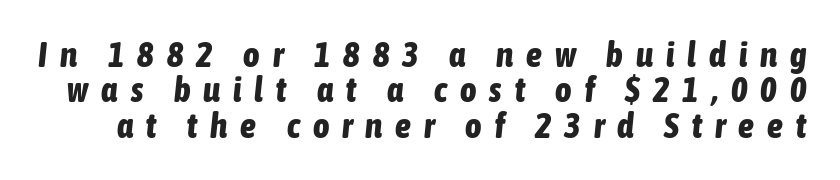
The image shows 35 px bold, condensed type, italic (leaning right); set tight line spacing (1.01x), unusually wide letter spacing (+0.37 em), not underlined; low stroke contrast and a medium x-height.
